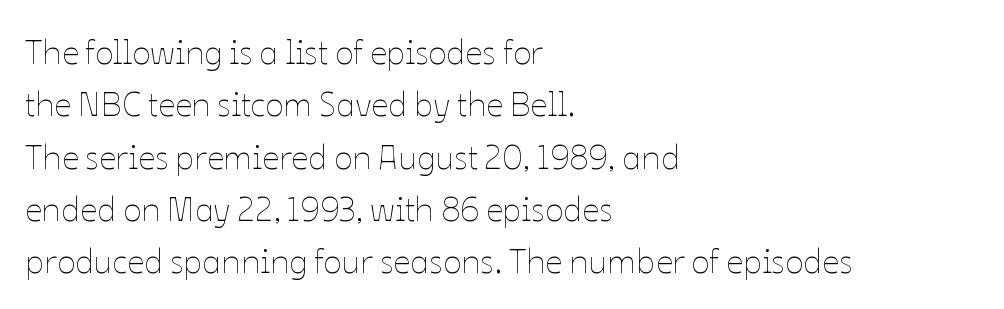
What's the leading like? Ordinary, nothing unusual. Ink coverage per letter is moderate at most. The rendering keeps characters at their native spacing. The passage shown is typed in a proportional face where columns would drift. The rag falls on the right side of this text block. Decoration check: the copy has no underline.
